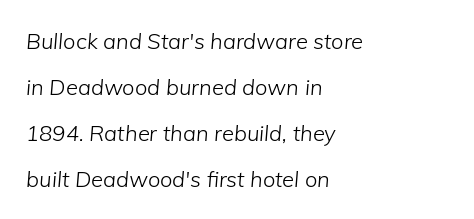
The image shows 22 px text type, italic (leaning right); set left-aligned, loose line spacing (2.09x), normal letter spacing, not underlined.
